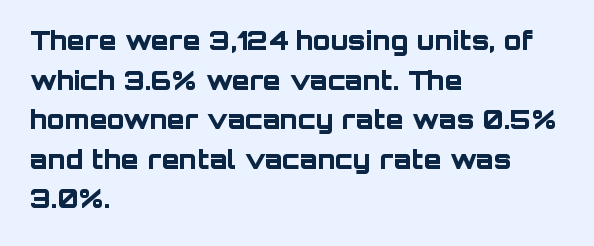
Q: Is the text bold? A: Yes.
Q: Is the text italic (slanted)? A: No, it is upright.
Q: Is the text underlined? A: No.
Q: How is the paragraph aligned? A: Left-aligned.
Q: Is the spacing between letters normal or unusually wide? A: Normal.
Q: Is the spacing between lines tight, normal or loose? A: Normal.
